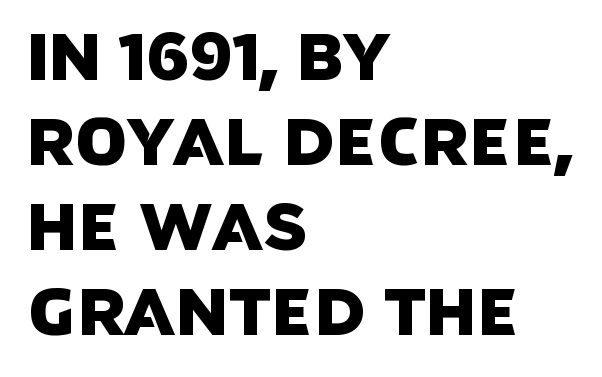
{"serif": "no", "width": "normal", "stroke_contrast": "low", "x_height": "large", "monospaced": "no", "underline": "no", "align": "left", "line_spacing": "normal", "line_spacing_ratio": 1.29, "letter_spacing": "normal", "letter_spacing_em": 0.0, "glyph_px": 66}
